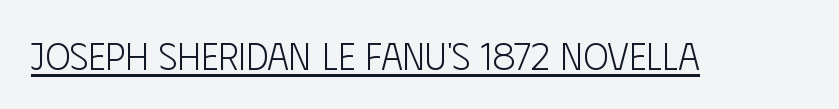
The image shows 38 px light, condensed sans-serif type, upright; set normal letter spacing, underlined; low stroke contrast and a large x-height.
